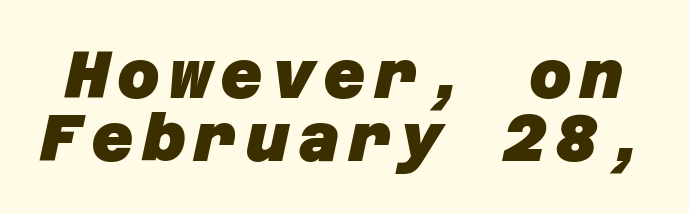
The image shows 66 px heavy sans-serif type; set tight line spacing (0.96x), not underlined; low stroke contrast and a large x-height.
